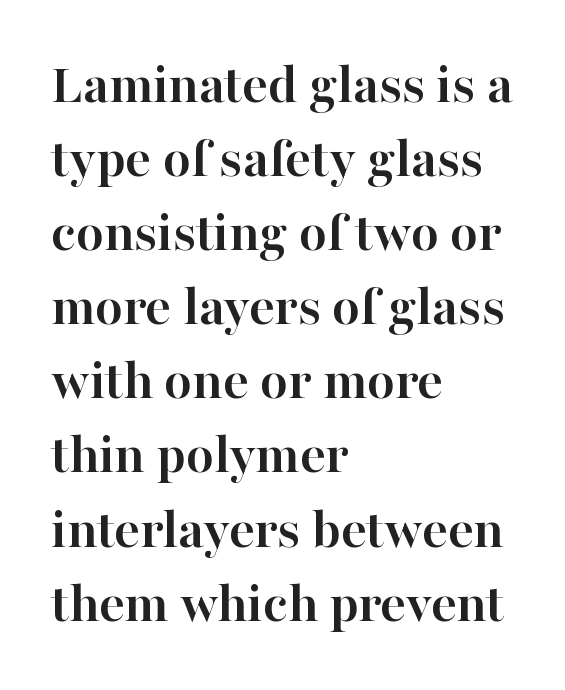
{"serif": "yes", "italic": "no", "bold": "yes", "weight": "semibold", "width": "normal", "stroke_contrast": "high", "x_height": "medium", "monospaced": "no", "underline": "no", "align": "left", "line_spacing": "normal", "line_spacing_ratio": 1.3, "letter_spacing": "normal", "letter_spacing_em": 0.0, "glyph_px": 57}
